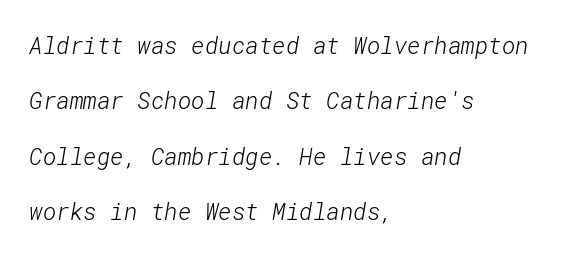
The image shows 23 px text type; set left-aligned, loose line spacing (2.41x), normal letter spacing, not underlined.
